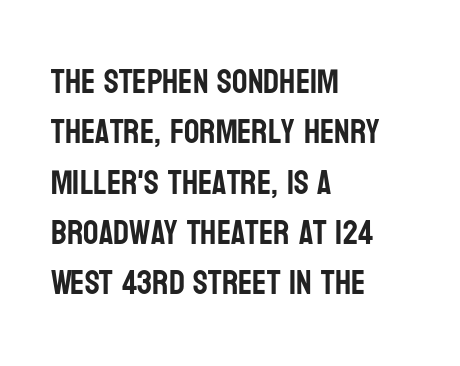
Q: Is the text italic (slanted)? A: No, it is upright.
Q: Is the typeface a serif or a sans-serif typeface? A: Sans-serif.
Q: Is the text underlined? A: No.
Q: How is the paragraph aligned? A: Left-aligned.
Q: Is the spacing between letters normal or unusually wide? A: Normal.
Q: Is the spacing between lines tight, normal or loose? A: Normal.
Q: Width (condensed, normal, or wide)? A: Condensed.
Q: Stroke contrast? A: Low.
Q: x-height? A: Large.
Q: Monospaced? A: No.
